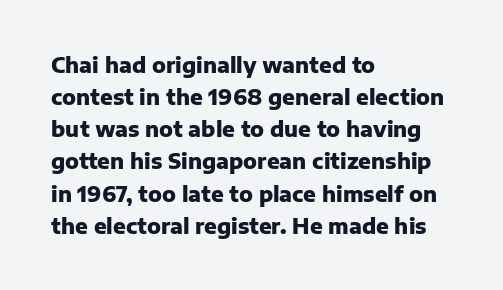
Tracking value appears to be zero — textbook default spacing. Is the type bold? Yes — the strokes are clearly thick and heavy. The block of text has a typical density, with ordinary space between rows. The rag falls on the right side of this text block. Words float on clear page, feet unadorned.
